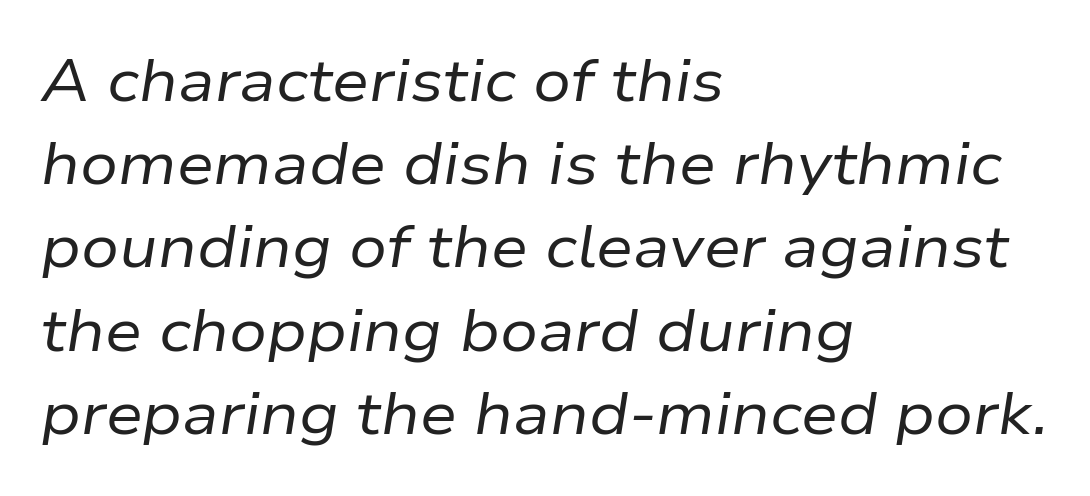
The rag falls on the right side of this text block. The gaps between neighbouring characters are ordinary and unremarkable. This rendering features lettering with no underline. Think of a printed novel: that variable character pitch is what you see here. Slant detected: the letters are inclined. Whoever set this chose a conventional vertical rhythm.
